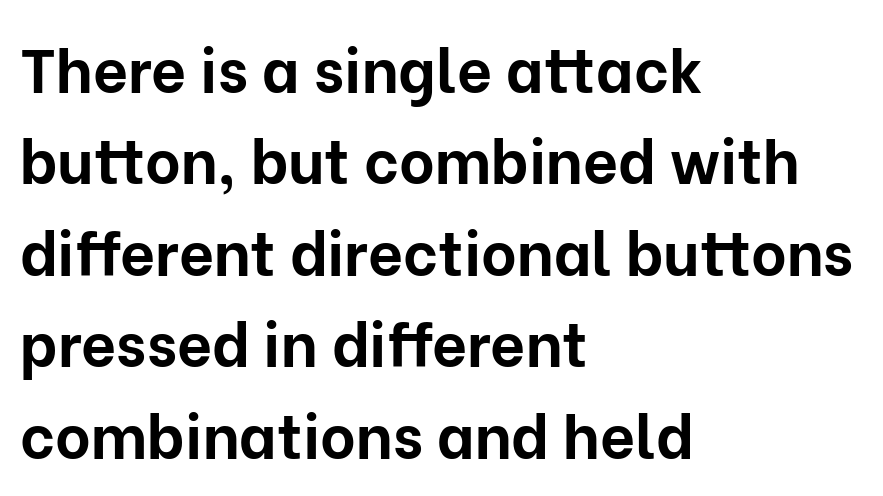
Compared with a centered layout, this one pins lines to the left instead. Descender tails drop into unmarked territory. You can tell it's not italic because the verticals are truly vertical. The font family rendered here belongs to the sans-serif group. Does extra space separate the letters? No, they use regular spacing. Does the weight exceed regular? Yes, all the way to bold.
